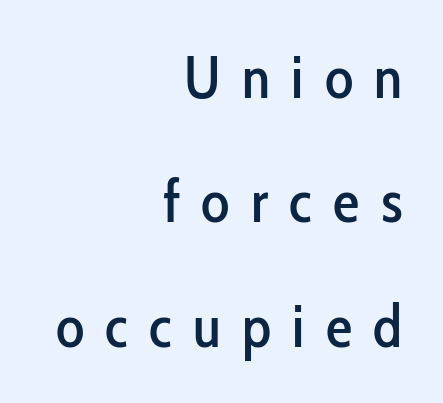
Q: Is the text italic (slanted)? A: No, it is upright.
Q: Is the typeface a serif or a sans-serif typeface? A: Sans-serif.
Q: Is the text underlined? A: No.
Q: How is the paragraph aligned? A: Right-aligned.
Q: Is the spacing between letters normal or unusually wide? A: Unusually wide.
Q: Is the spacing between lines tight, normal or loose? A: Loose.
Q: Width (condensed, normal, or wide)? A: Condensed.
Q: Stroke contrast? A: Low.
Q: x-height? A: Medium.
Q: Monospaced? A: No.
